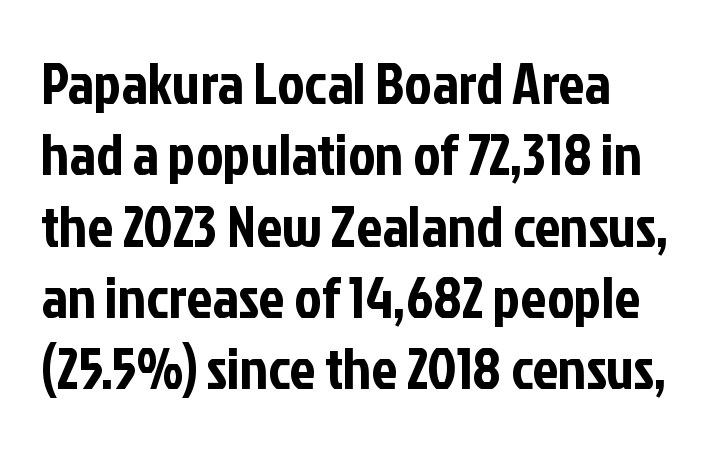
{"serif": "no", "italic": "no", "width": "condensed", "stroke_contrast": "low", "x_height": "medium", "monospaced": "no", "underline": "no", "align": "left", "line_spacing_ratio": 1.23, "letter_spacing": "normal", "letter_spacing_em": 0.0, "glyph_px": 58}
